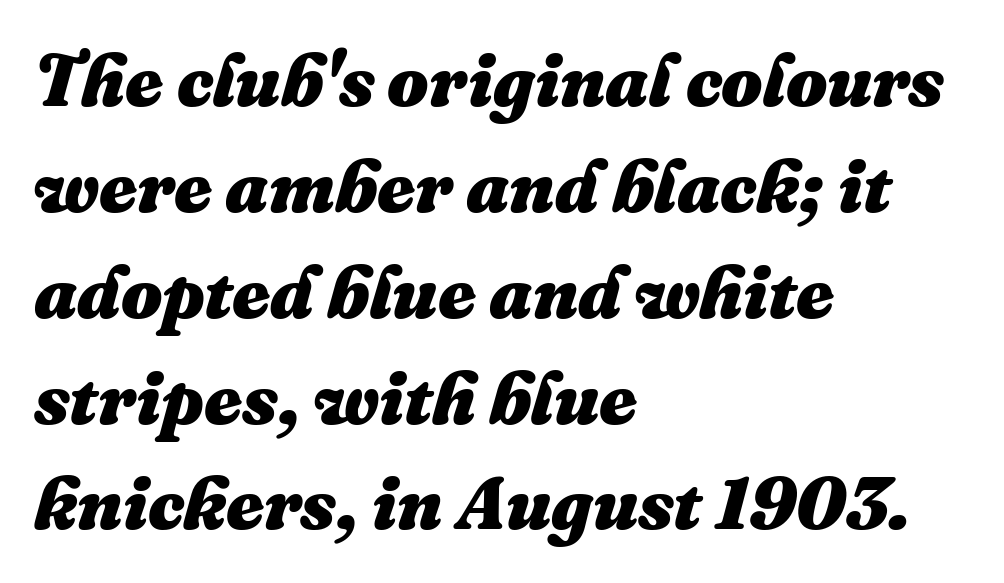
A typesetter would call this leading conventional body-copy spacing. Glyph-to-glyph distance matches everyday printed text. Does the lettering tilt? It does — this is italic. The letters advance in unequal steps, a hallmark of proportional type. Summary of weight: heavy, a full bold. The area under the type is left untouched.
